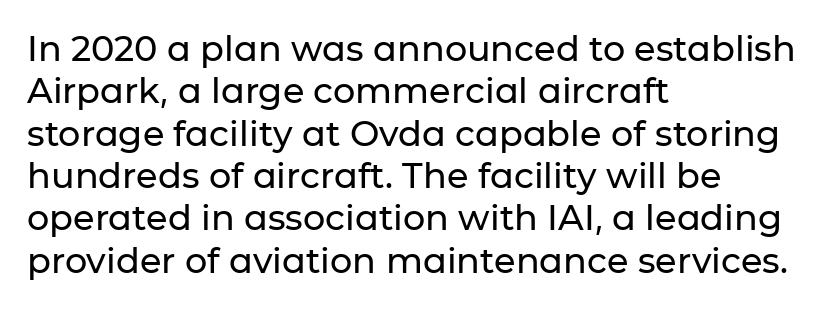
{"serif": "no", "italic": "no", "width": "normal", "stroke_contrast": "low", "x_height": "medium", "monospaced": "no", "underline": "no", "align": "left", "line_spacing_ratio": 1.21, "letter_spacing": "normal", "letter_spacing_em": 0.0, "glyph_px": 35}
